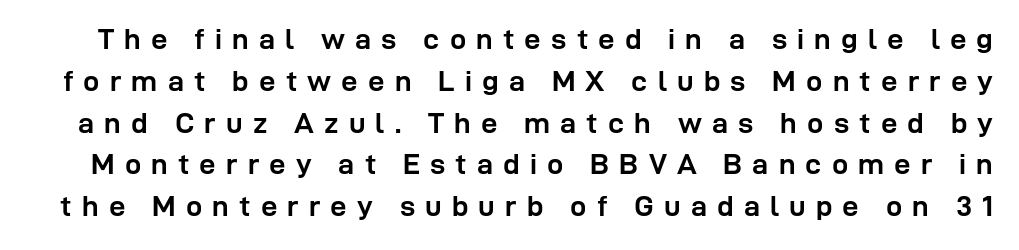
Rendered with straight, roman letterforms. Is this a fixed-width face? No — the glyphs have proportional, varying widths. This sample keeps an unexceptional amount of space between lines. Short note: letters widely spaced. Nope, no serifs anywhere on these letters.
